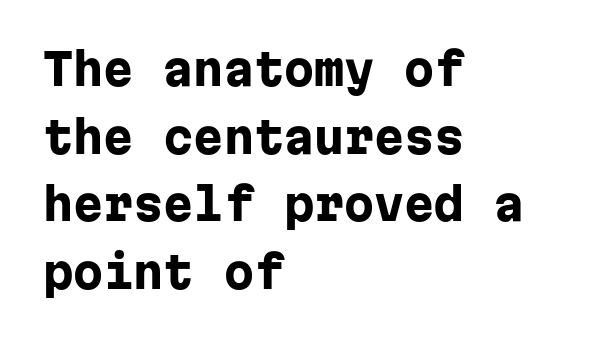
Q: Is the text bold? A: Yes.
Q: Is the text italic (slanted)? A: No, it is upright.
Q: Is the typeface a serif or a sans-serif typeface? A: Sans-serif.
Q: Is the text underlined? A: No.
Q: How is the paragraph aligned? A: Left-aligned.
Q: Is the spacing between letters normal or unusually wide? A: Normal.
Q: Is the spacing between lines tight, normal or loose? A: Normal.
Q: Width (condensed, normal, or wide)? A: Normal.
Q: Stroke contrast? A: Low.
Q: x-height? A: Medium.
Q: Monospaced? A: Yes.
